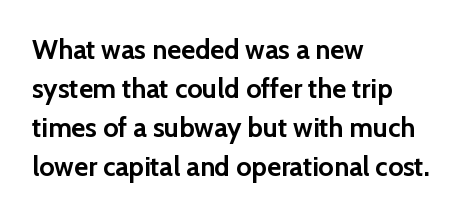
{"italic": "no", "bold": "yes", "underline": "no", "align": "left", "line_spacing": "normal", "line_spacing_ratio": 1.44, "letter_spacing": "normal", "letter_spacing_em": 0.0, "glyph_px": 27}
